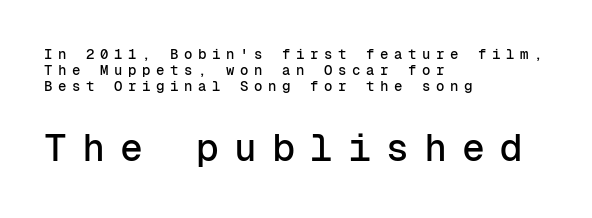
The image shows 38 px sans-serif type, upright, monospaced; set left-aligned, tight line spacing (1.14x), unusually wide letter spacing (+0.4 em), not underlined; the second (bottom) block is 2.71x larger; low stroke contrast and a medium x-height.
